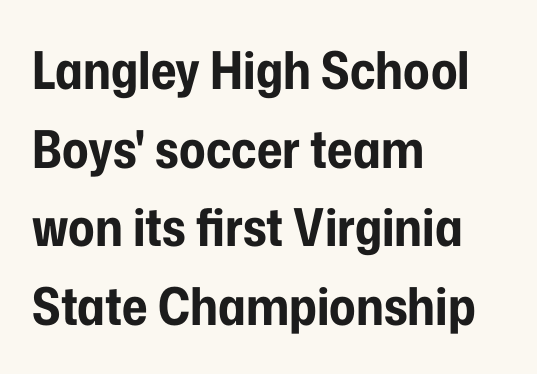
The image shows 52 px bold, condensed sans-serif type, upright; set left-aligned, normal line spacing (1.51x), normal letter spacing, not underlined; low stroke contrast and a medium x-height.
